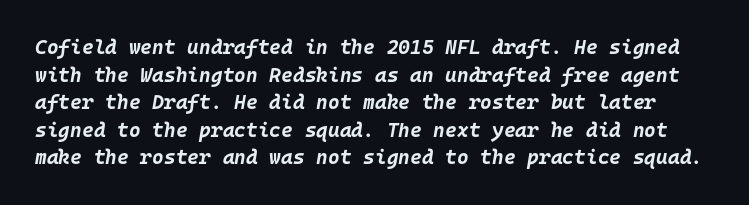
There is no visible air inserted between adjacent glyphs. The designer left line spacing at the default. In terms of weight, the rendering is a true, heavy bold. Rendered with sloped, italic letterforms. Decoration check: the copy has no underline.
